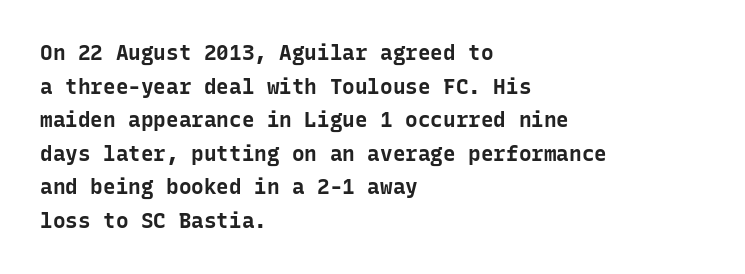
Q: Is the text bold? A: Yes.
Q: Is the text italic (slanted)? A: No, it is upright.
Q: Is the text underlined? A: No.
Q: How is the paragraph aligned? A: Left-aligned.
Q: Is the spacing between letters normal or unusually wide? A: Normal.
Q: Is the spacing between lines tight, normal or loose? A: Normal.
